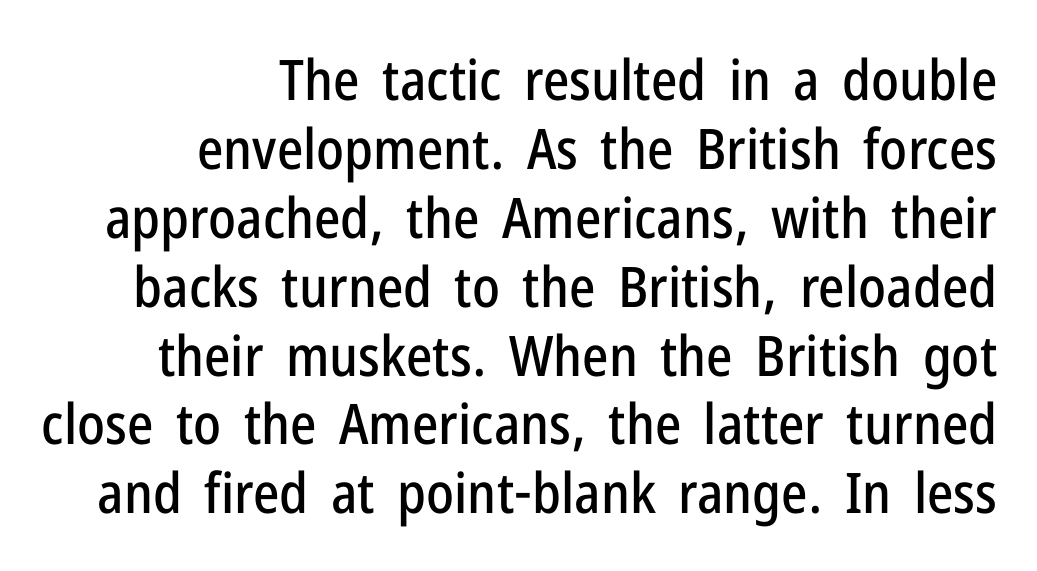
The image shows 56 px condensed sans-serif type, upright; set right-aligned, line spacing 1.23x, normal letter spacing, not underlined; low stroke contrast and a medium x-height.
